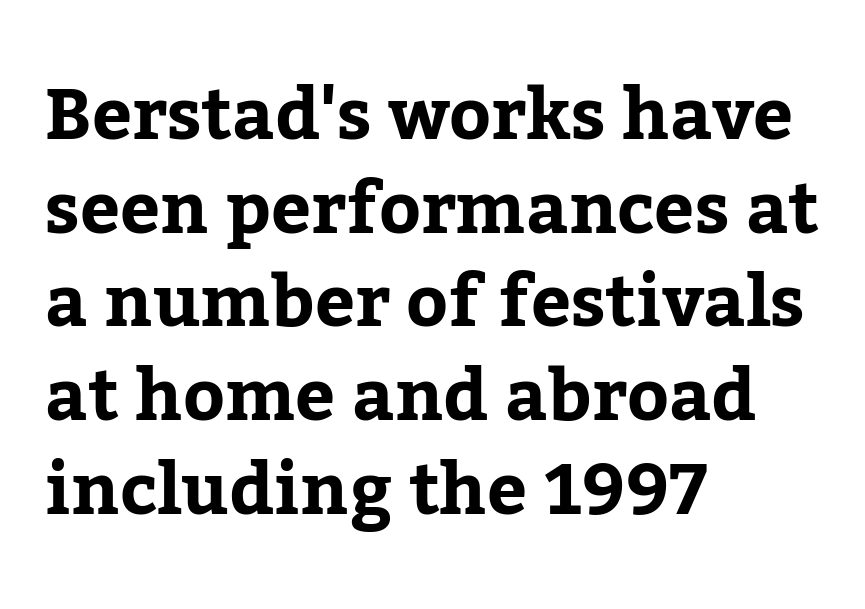
Caption: multi-line text, flush left, ragged right. Spacing verdict: proportional, widths tailored to each character. The specimen reads as upright at a glance. The string is rendered with underlining switched off. The rendering keeps characters at their native spacing. Check where the strokes stop: tiny serifs finish them off.
